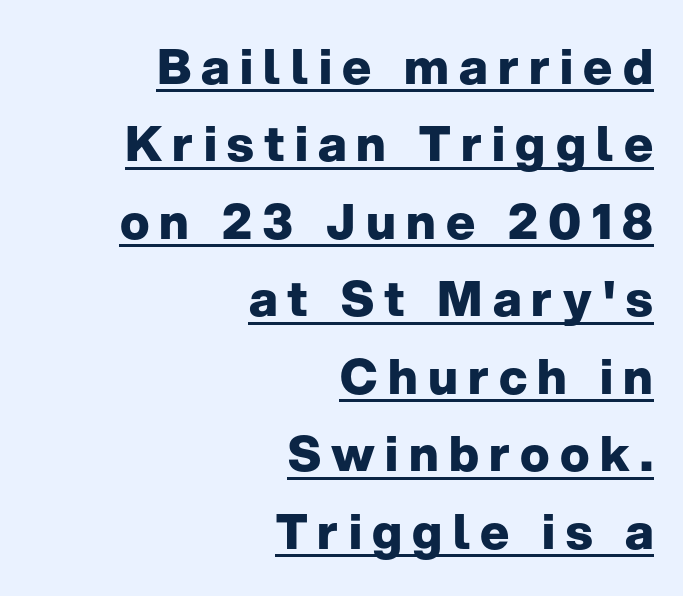
These lines sit exactly where default settings would place them. Compared with typical body copy, the letter spacing here is much looser. When letters stand straight like this, we call the style roman or upright. In CSS terms this would be text-align: right.
